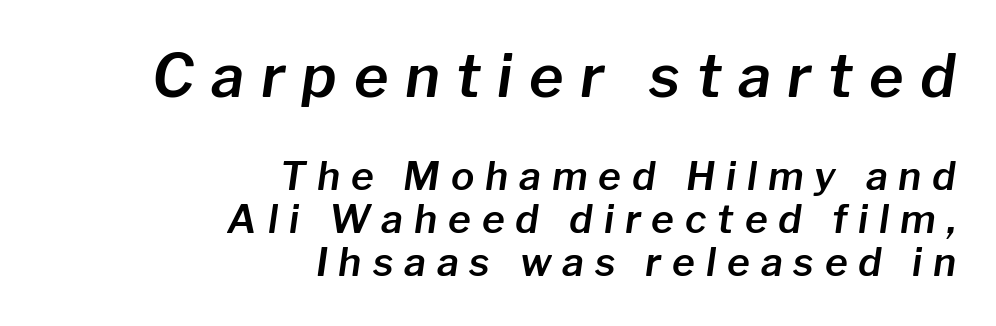
Cramped leading. You could only call the tracking loose — the letters float apart. Underline: absent. Note: larger setting up top, smaller setting below. Reading down the block, your eye finds every line finishing at a fixed right position.
